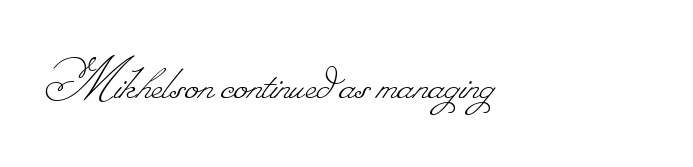
{"bold": "no", "weight": "thin", "width": "normal", "stroke_contrast": "low", "monospaced": "no", "underline": "no", "align": "left", "letter_spacing": "normal", "letter_spacing_em": 0.0, "glyph_px": 62}
